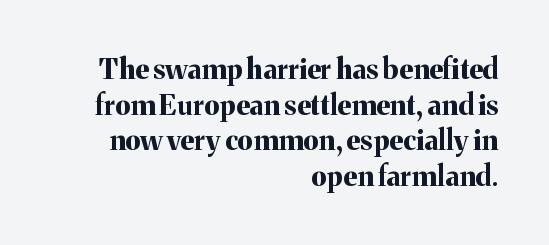
Check the space under the baseline: it is left empty. Does the lettering tilt? It doesn't — this is upright. Caption: standard tracking, unaltered. This block has exactly the height ordinary leading produces.
